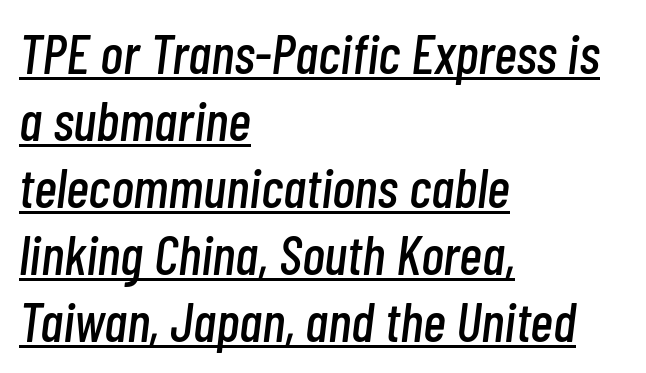
The image shows 55 px condensed type, italic (leaning right); set left-aligned, line spacing 1.22x, normal letter spacing, underlined; low stroke contrast and a medium x-height.
